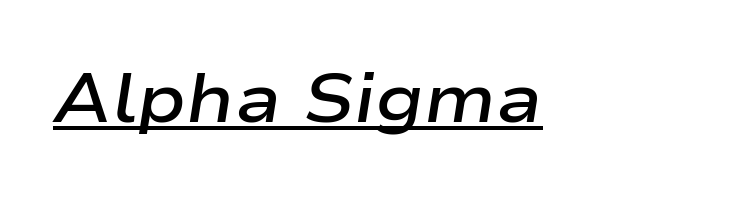
Yep, that's italic — everything's leaning. These lines carry some extra weight — a demibold, not a full bold. The tracking reads as untouched default to a designer's eye. The passage shown is typed in a proportional face where columns would drift. Underlining? Definitely there.
